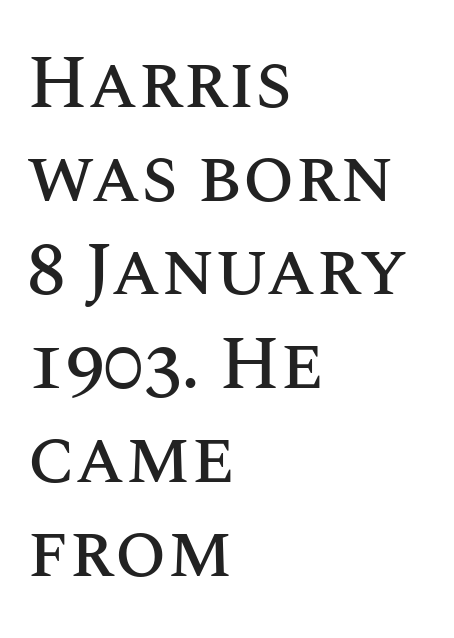
Notice how the stems are strictly vertical — no italics here. Default kerning and tracking; the words read as compact shapes. Character widths vary here, with narrow letters taking less room than wide ones. Quick note: underline off.
